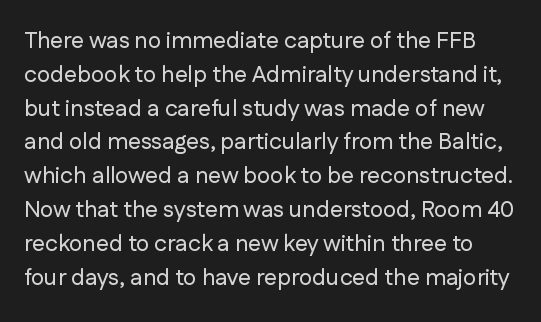
{"italic": "no", "underline": "no", "line_spacing": "normal", "line_spacing_ratio": 1.47, "letter_spacing": "normal", "letter_spacing_em": 0.0, "glyph_px": 23}
